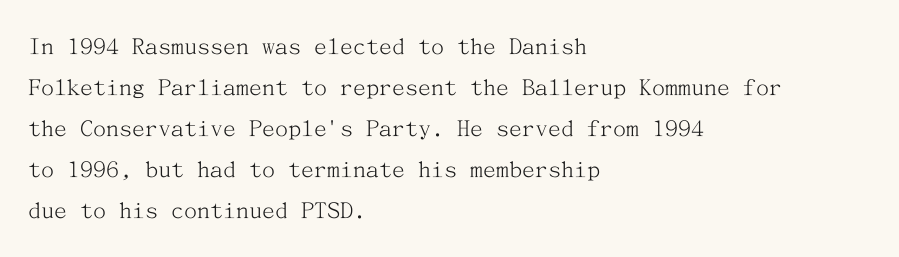
The words here are not underlined. Unbolded letterforms with no extra heft. Quick note: interline space is typical. These lines stack with their left ends in a neat column. Ordinary non-slanted type is in use. Here the glyphs are tracked normally, forming tight word shapes.
